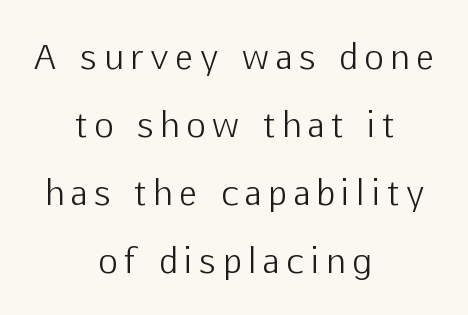
Q: Is the text bold? A: No.
Q: Is the text italic (slanted)? A: No, it is upright.
Q: Is the typeface a serif or a sans-serif typeface? A: Sans-serif.
Q: Is the text underlined? A: No.
Q: How is the paragraph aligned? A: Centered.
Q: Is the spacing between letters normal or unusually wide? A: Unusually wide.
Q: Is the spacing between lines tight, normal or loose? A: Loose.
Q: Width (condensed, normal, or wide)? A: Normal.
Q: Stroke contrast? A: Low.
Q: x-height? A: Medium.
Q: Monospaced? A: No.
